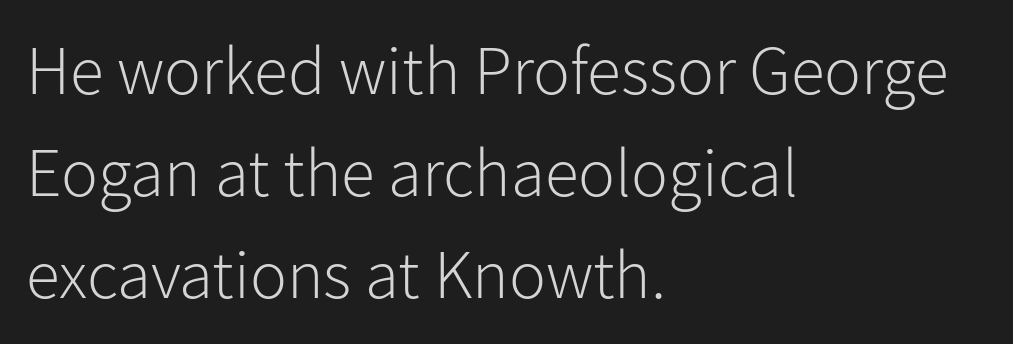
{"serif": "no", "italic": "no", "bold": "no", "weight": "light", "width": "normal", "stroke_contrast": "low", "x_height": "medium", "monospaced": "no", "underline": "no", "align": "left", "line_spacing": "normal", "line_spacing_ratio": 1.48, "letter_spacing": "normal", "letter_spacing_em": 0.0, "glyph_px": 69}
